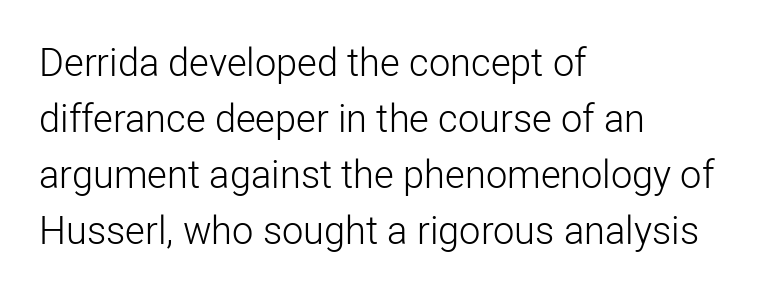
Q: Is the text bold? A: No.
Q: Is the text italic (slanted)? A: No, it is upright.
Q: Is the typeface a serif or a sans-serif typeface? A: Sans-serif.
Q: Is the text underlined? A: No.
Q: How is the paragraph aligned? A: Left-aligned.
Q: Is the spacing between letters normal or unusually wide? A: Normal.
Q: Is the spacing between lines tight, normal or loose? A: Normal.
Q: Width (condensed, normal, or wide)? A: Normal.
Q: Stroke contrast? A: Low.
Q: x-height? A: Medium.
Q: Monospaced? A: No.
